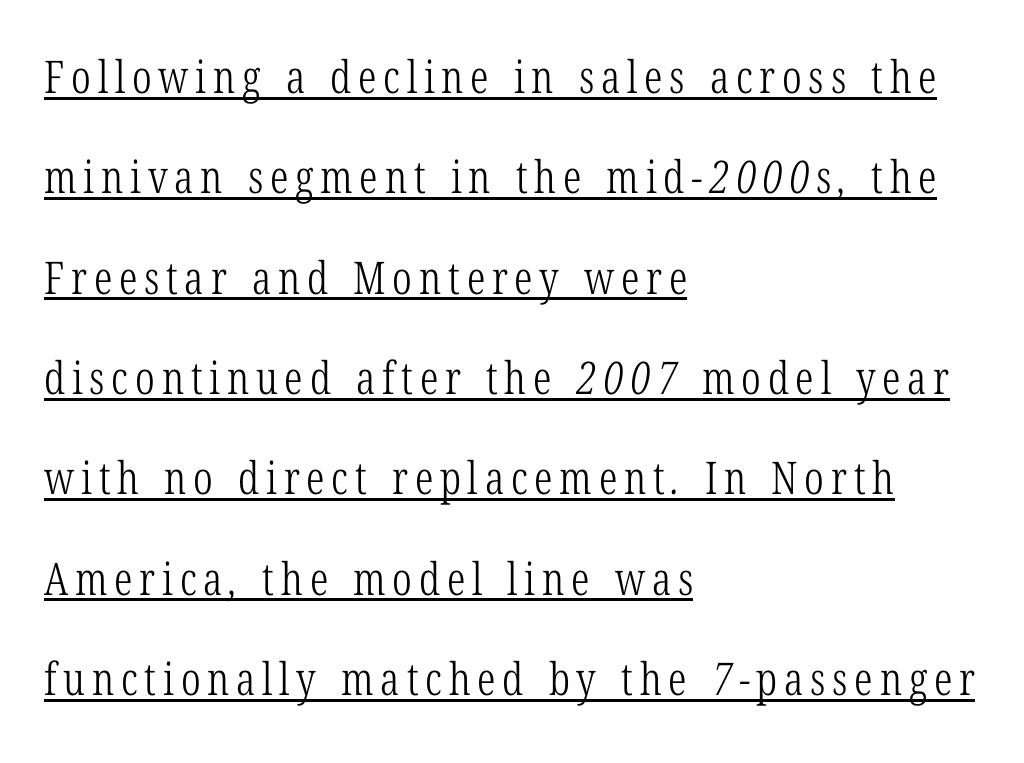
{"serif": "yes", "bold": "no", "weight": "light", "width": "condensed", "stroke_contrast": "low", "x_height": "medium", "monospaced": "no", "underline": "yes", "align": "left", "line_spacing": "loose", "line_spacing_ratio": 2.23, "glyph_px": 45}
